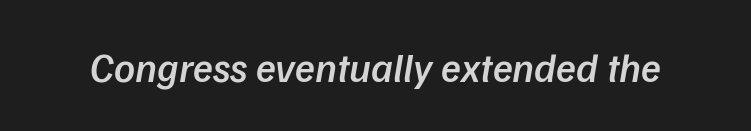
Q: Is the text bold? A: Semi-bold.
Q: Is the typeface a serif or a sans-serif typeface? A: Sans-serif.
Q: Is the text underlined? A: No.
Q: Is the spacing between letters normal or unusually wide? A: Normal.
Q: Width (condensed, normal, or wide)? A: Normal.
Q: Stroke contrast? A: Low.
Q: x-height? A: Medium.
Q: Monospaced? A: No.
